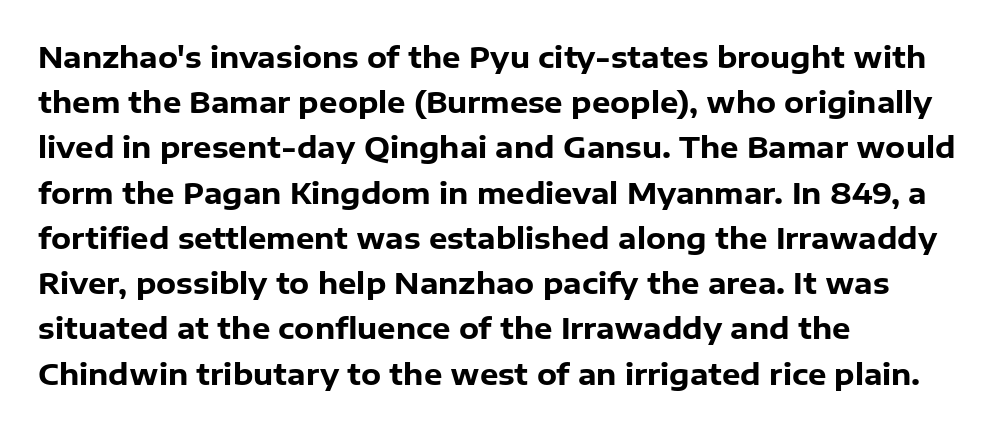
{"serif": "no", "italic": "no", "bold": "yes", "weight": "heavy", "width": "normal", "stroke_contrast": "low", "x_height": "medium", "monospaced": "no", "underline": "no", "align": "left", "line_spacing": "normal", "line_spacing_ratio": 1.56, "letter_spacing": "normal", "letter_spacing_em": 0.0, "glyph_px": 29}
